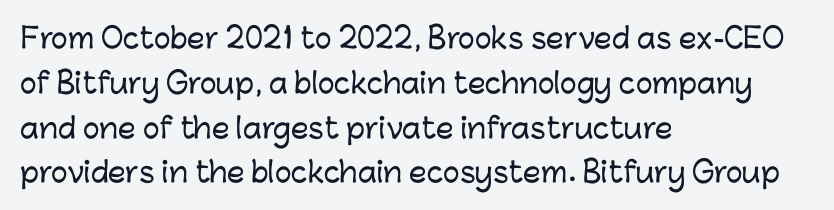
The image shows 28 px sans-serif type, upright; set left-aligned, normal line spacing (1.6x), normal letter spacing, not underlined; low stroke contrast and a medium x-height.
